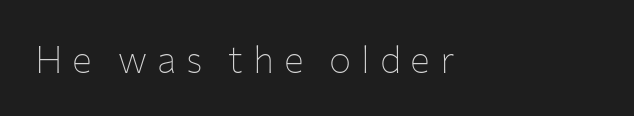
The image shows 37 px thin sans-serif type, upright; set left-aligned, unusually wide letter spacing (+0.26 em), not underlined; low stroke contrast and a medium x-height.
